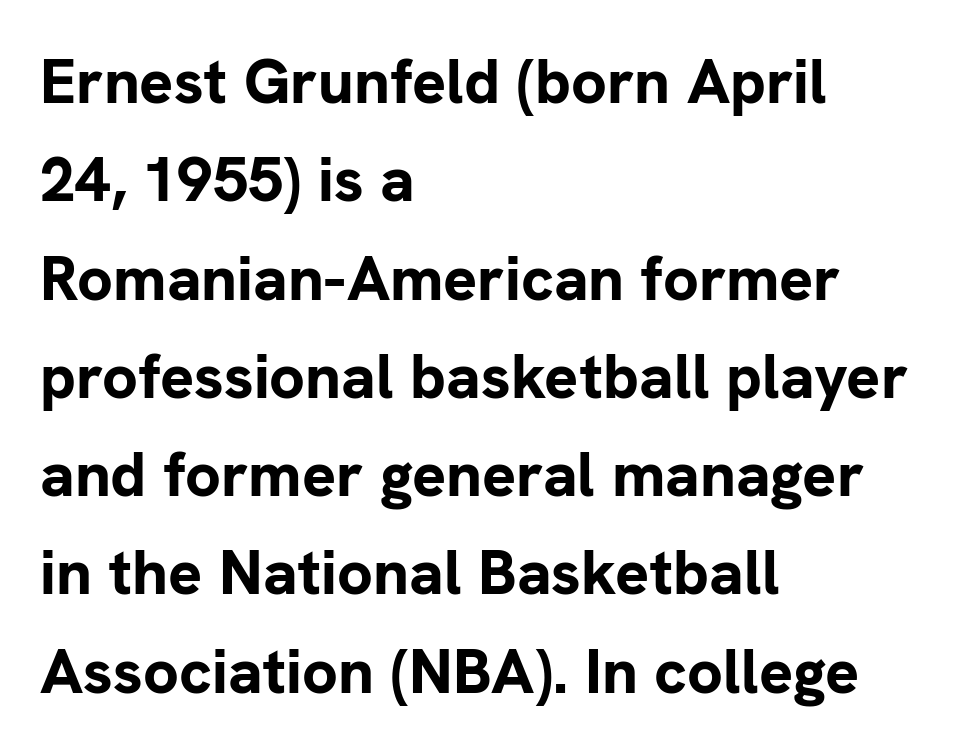
Do the letters lean? They stand straight. The rendering uses natural spacing where letterforms have individual widths. Decoration check: the copy has no underline. A dark, heavy texture on the line: the type is bold. Does the copy run flush right? No — it runs flush left. Observe the ordinary spacing: letters are neighbours, not strangers.
